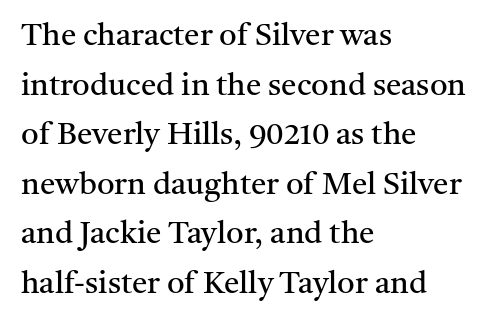
Q: Is the text bold? A: No.
Q: Is the text italic (slanted)? A: No, it is upright.
Q: Is the typeface a serif or a sans-serif typeface? A: Serif.
Q: Is the text underlined? A: No.
Q: How is the paragraph aligned? A: Left-aligned.
Q: Is the spacing between letters normal or unusually wide? A: Normal.
Q: Is the spacing between lines tight, normal or loose? A: Normal.
Q: Width (condensed, normal, or wide)? A: Normal.
Q: Stroke contrast? A: Medium.
Q: x-height? A: Medium.
Q: Monospaced? A: No.
